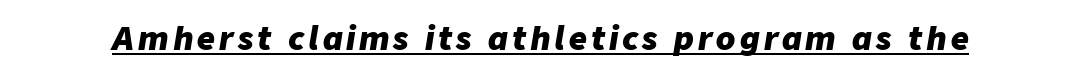
{"italic": "yes", "lean": "right", "slant_degrees": 9, "bold": "yes", "weight": "heavy", "width": "normal", "stroke_contrast": "low", "x_height": "medium", "monospaced": "no", "underline": "yes", "glyph_px": 31}
